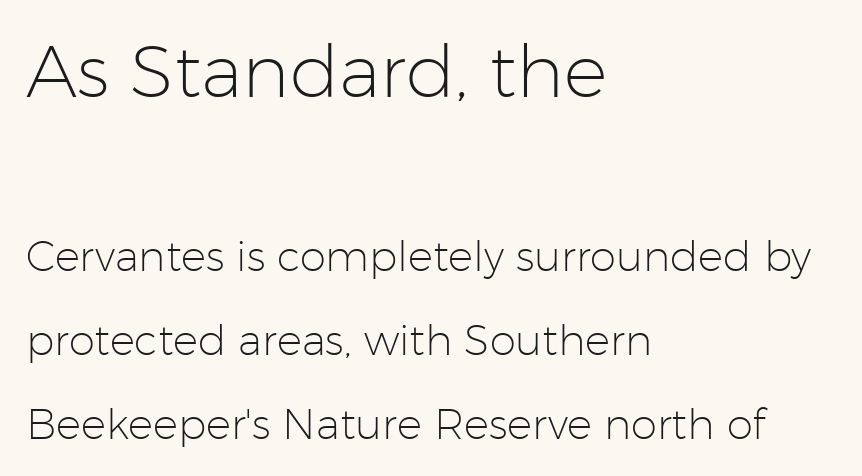
The image shows 73 px light sans-serif type, upright; set left-aligned, loose line spacing (2.0x), normal letter spacing, not underlined; the first (top) block is 1.74x larger; low stroke contrast and a medium x-height.
